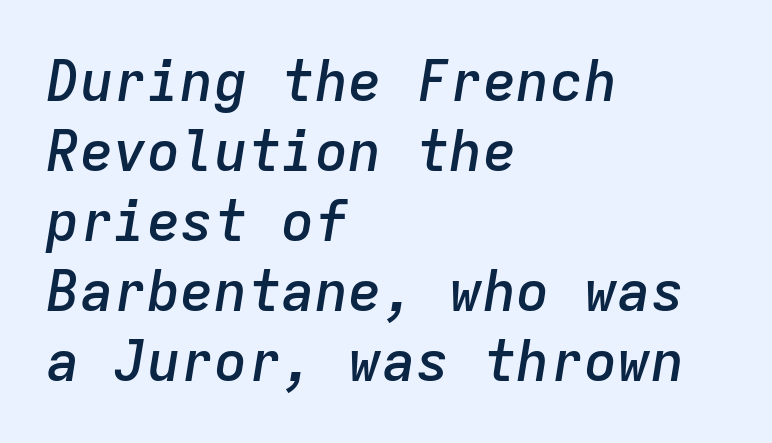
Q: Is the text bold? A: Semi-bold.
Q: Is the text italic (slanted)? A: Yes, it leans right by about 9 degrees.
Q: Is the text underlined? A: No.
Q: How is the paragraph aligned? A: Left-aligned.
Q: Is the spacing between letters normal or unusually wide? A: Normal.
Q: Is the spacing between lines tight, normal or loose? A: Normal.
Q: Width (condensed, normal, or wide)? A: Normal.
Q: Stroke contrast? A: Low.
Q: x-height? A: Medium.
Q: Monospaced? A: Yes.
